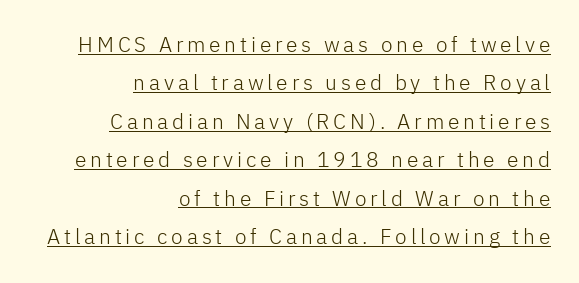
Weight: in the light-to-regular range. The lettering holds an erect, upright posture throughout. The rendering anchors every line to the right-hand side. The string is rendered with underlining switched on.
